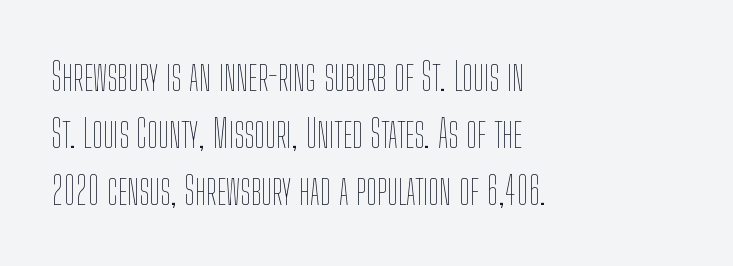
{"italic": "no", "bold": "no", "weight": "thin", "width": "condensed", "stroke_contrast": "low", "x_height": "medium", "monospaced": "no", "underline": "no", "align": "left", "line_spacing": "normal", "line_spacing_ratio": 1.46, "letter_spacing": "normal", "letter_spacing_em": 0.0, "glyph_px": 39}
